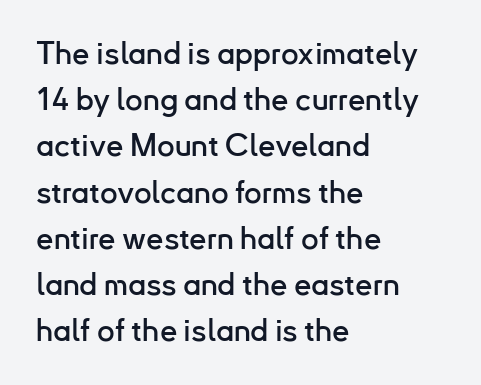
The image shows 31 px sans-serif type, upright; set left-aligned, normal line spacing (1.49x), normal letter spacing, not underlined; low stroke contrast and a small x-height.
